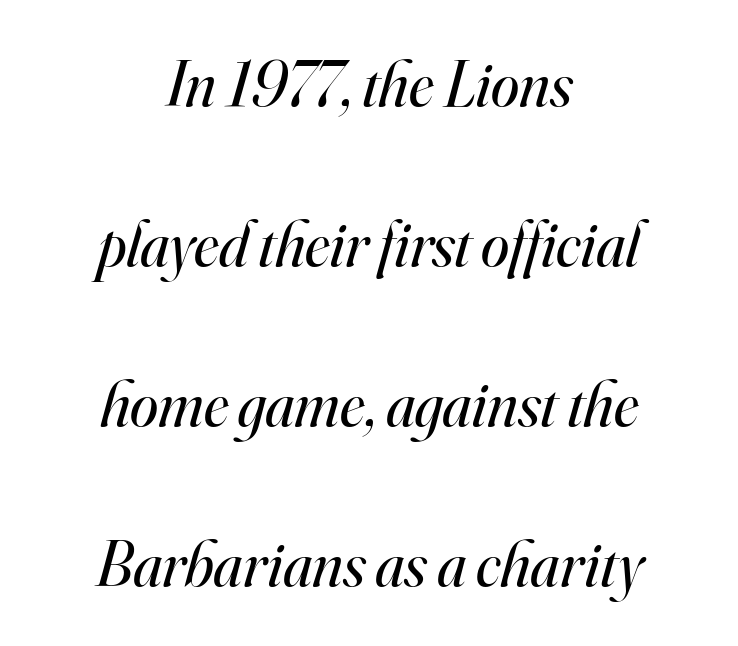
The image shows 64 px regular-weight serif type, italic (leaning right); set centered, loose line spacing (2.5x), normal letter spacing, not underlined; high stroke contrast and a small x-height.
